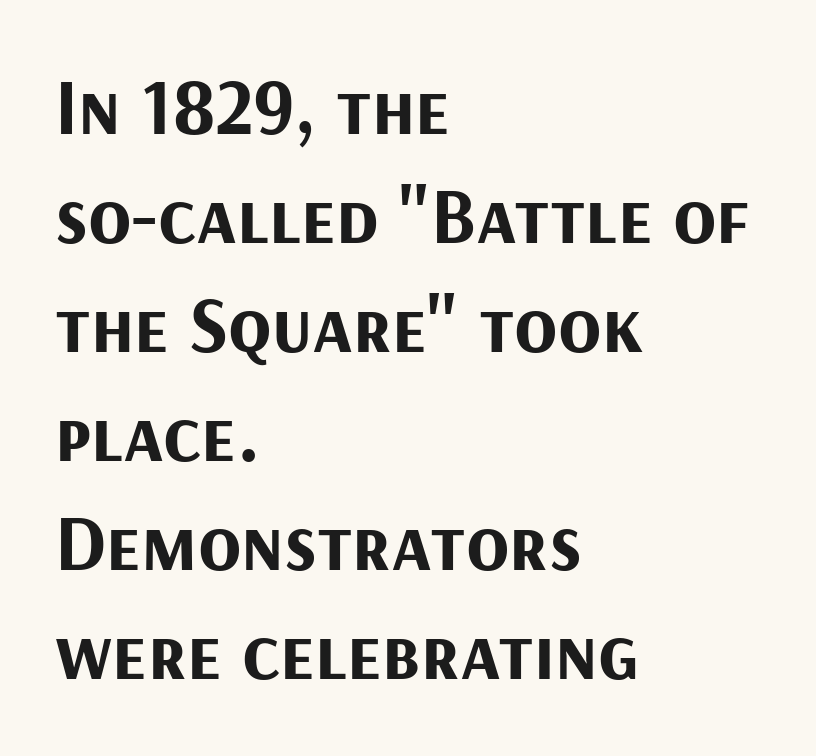
The image shows 79 px bold sans-serif type, upright; set left-aligned, normal line spacing (1.38x), normal letter spacing, not underlined; medium stroke contrast and a medium x-height.
